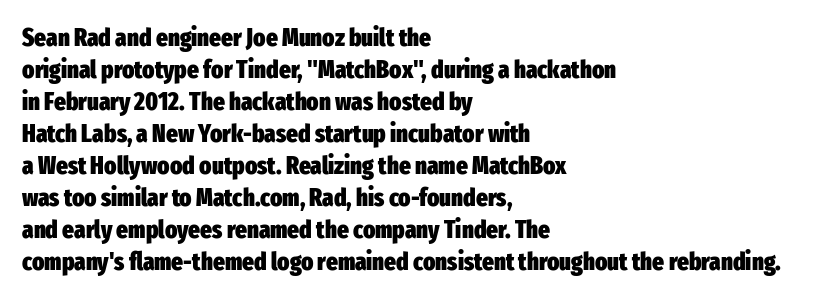
The image shows 25 px bold type, upright; set left-aligned, normal line spacing (1.28x), normal letter spacing, not underlined.
